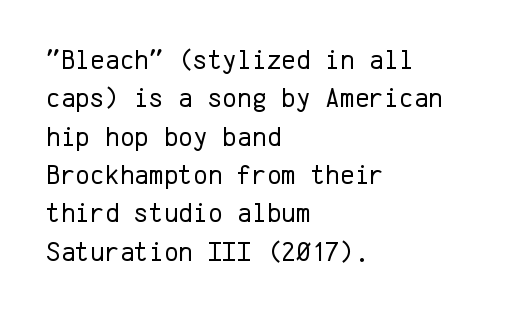
The image shows 28 px regular-weight sans-serif type, upright, monospaced; set left-aligned, normal line spacing (1.37x), normal letter spacing, not underlined; low stroke contrast and a medium x-height.
